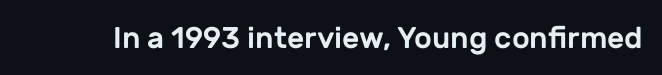
The image shows 30 px sans-serif type, upright; set normal letter spacing, not underlined; low stroke contrast and a medium x-height.
